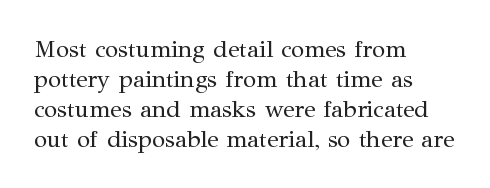
Q: Is the text bold? A: No.
Q: Is the text italic (slanted)? A: No, it is upright.
Q: Is the text underlined? A: No.
Q: How is the paragraph aligned? A: Left-aligned.
Q: Is the spacing between letters normal or unusually wide? A: Normal.
Q: Is the spacing between lines tight, normal or loose? A: Normal.
